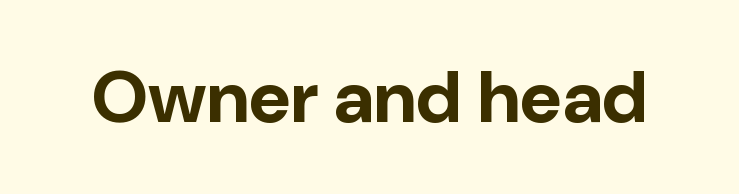
The image shows 73 px bold sans-serif type, upright; set normal letter spacing, not underlined; low stroke contrast and a medium x-height.
